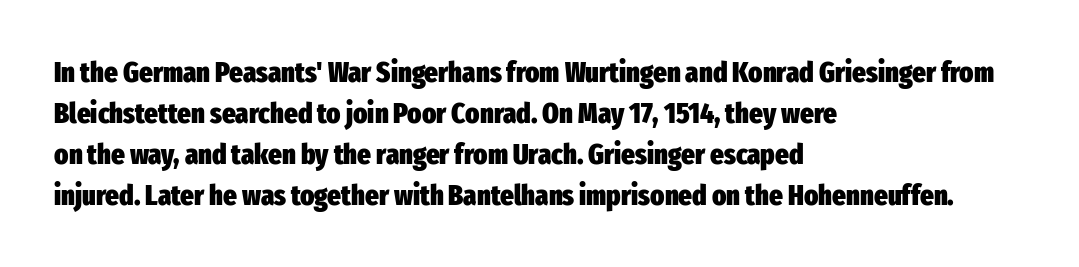
The image shows 29 px heavy, condensed sans-serif type, upright; set left-aligned, normal line spacing (1.41x), normal letter spacing, not underlined; low stroke contrast and a medium x-height.
